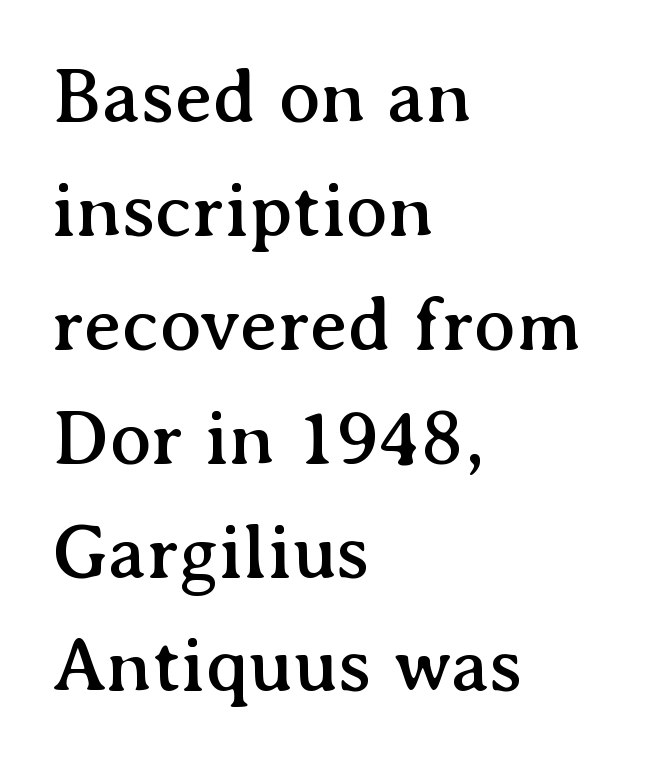
If you drew a ruler down the left edge, every line would touch it. The rows are spaced the way most documents space them. It's the straight-up-and-down kind of type. Do the characters align in a grid? No, the font is proportional. The text was rendered using a seriffed face with decorative stroke endings.
